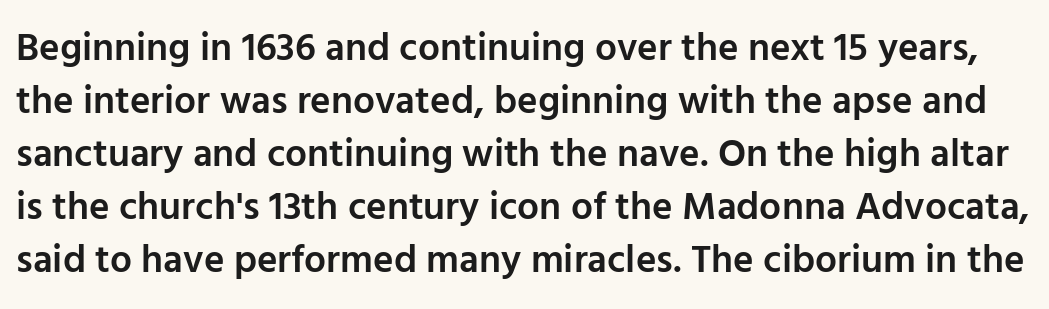
You can tell from the bare stems that sans-serif type was used. Has an underline been added? It has not. The face used here is proportionally spaced, like ordinary book or web type. The rows are spaced the way most documents space them.
